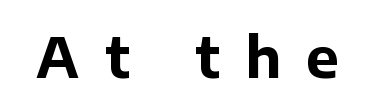
{"serif": "no", "italic": "no", "bold": "yes", "weight": "bold", "width": "normal", "stroke_contrast": "low", "x_height": "medium", "monospaced": "no", "underline": "no", "letter_spacing": "wide", "letter_spacing_em": 0.46, "glyph_px": 55}
